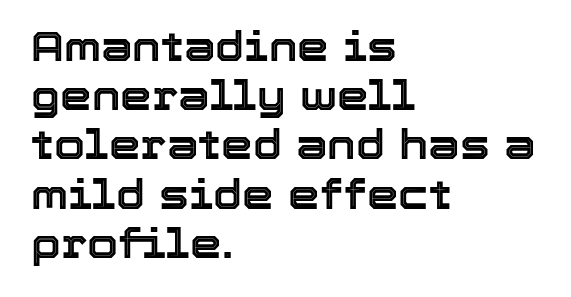
Q: Is the text italic (slanted)? A: No, it is upright.
Q: Is the text underlined? A: No.
Q: How is the paragraph aligned? A: Left-aligned.
Q: Is the spacing between letters normal or unusually wide? A: Normal.
Q: Width (condensed, normal, or wide)? A: Normal.
Q: x-height? A: Medium.
Q: Monospaced? A: No.
